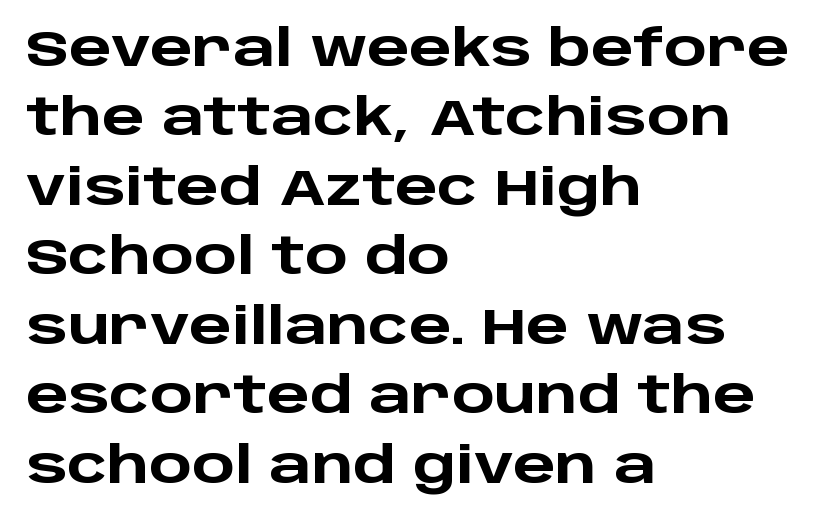
The image shows 50 px heavy, wide sans-serif type, upright; set left-aligned, normal line spacing (1.39x), normal letter spacing, not underlined; low stroke contrast and a large x-height.
